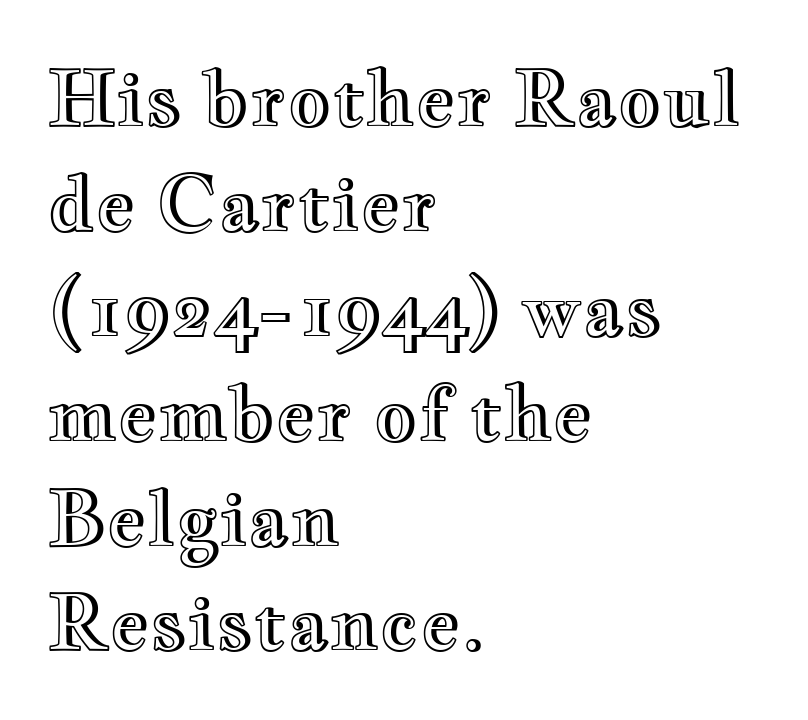
{"italic": "no", "width": "wide", "x_height": "small", "monospaced": "no", "underline": "no", "align": "left", "line_spacing": "normal", "line_spacing_ratio": 1.38, "letter_spacing": "normal", "letter_spacing_em": 0.0, "glyph_px": 76}
